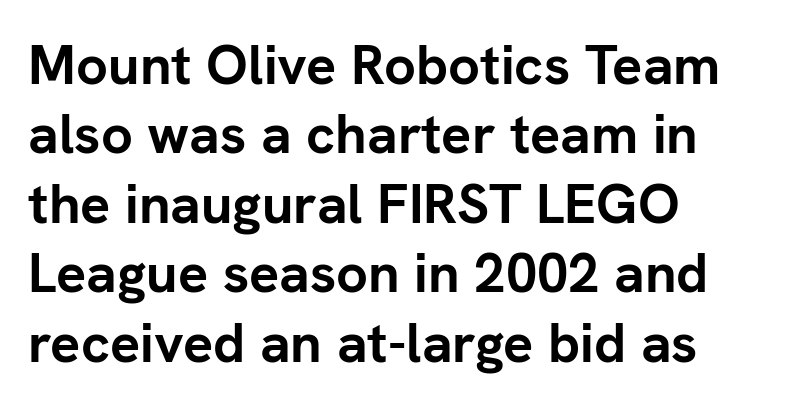
The image shows 56 px semibold sans-serif type, upright; set left-aligned, line spacing 1.24x, normal letter spacing, not underlined; low stroke contrast and a medium x-height.
